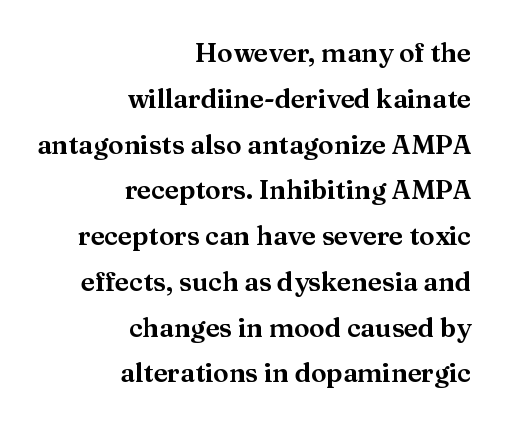
The gap between lines stays unmarked. Ascenders rise straight up at ninety degrees. A typesetter would call this zero additional tracking. The setting favours the right margin, as signatures and pull-quotes sometimes do.
